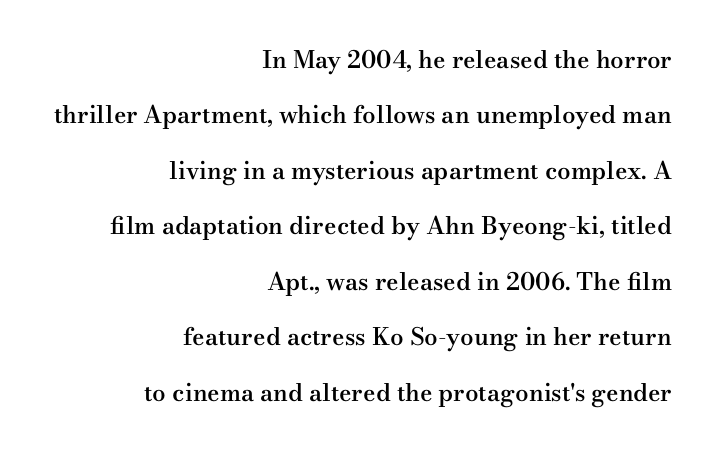
What stands out about the letter spacing? Nothing — it is the standard amount. Its strokes are somewhat broadened, the hallmark of semibold type. Notice the wide empty band between every row — that's loose leading. Unlike italic type, these characters show no tilt at all.
